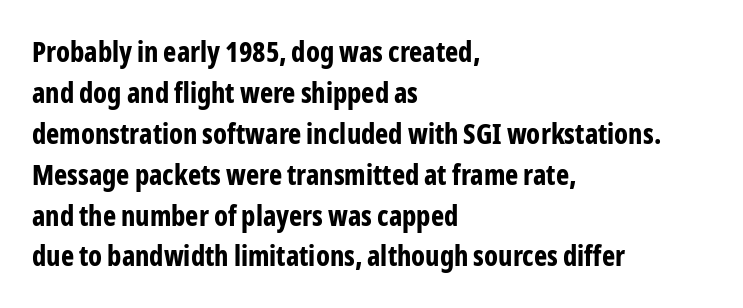
The image shows 28 px bold, condensed sans-serif type, upright; set left-aligned, normal line spacing (1.46x), normal letter spacing, not underlined; low stroke contrast and a medium x-height.
